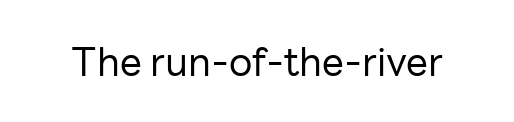
Q: Is the text bold? A: No.
Q: Is the text italic (slanted)? A: No, it is upright.
Q: Is the typeface a serif or a sans-serif typeface? A: Sans-serif.
Q: Is the text underlined? A: No.
Q: Is the spacing between letters normal or unusually wide? A: Normal.
Q: Width (condensed, normal, or wide)? A: Normal.
Q: Stroke contrast? A: Low.
Q: x-height? A: Medium.
Q: Monospaced? A: No.
